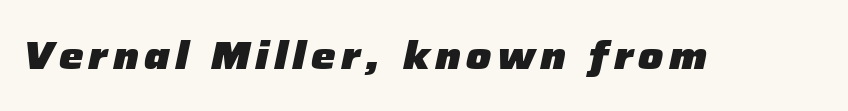
Q: Is the text bold? A: Yes.
Q: Is the text italic (slanted)? A: Yes, it leans right by about 12 degrees.
Q: Is the text underlined? A: No.
Q: Width (condensed, normal, or wide)? A: Normal.
Q: Stroke contrast? A: Low.
Q: x-height? A: Medium.
Q: Monospaced? A: No.
